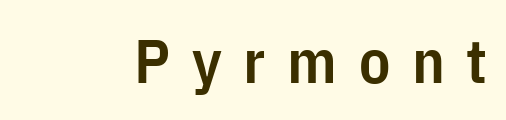
The image shows 62 px semibold, condensed sans-serif type, upright; set unusually wide letter spacing (+0.35 em), not underlined; low stroke contrast and a medium x-height.
